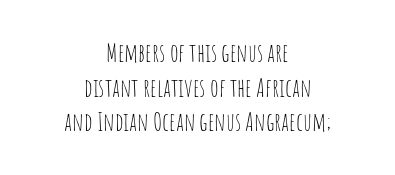
Q: Is the text bold? A: No.
Q: Is the text italic (slanted)? A: No, it is upright.
Q: Is the text underlined? A: No.
Q: How is the paragraph aligned? A: Centered.
Q: Is the spacing between letters normal or unusually wide? A: Normal.
Q: Is the spacing between lines tight, normal or loose? A: Normal.
